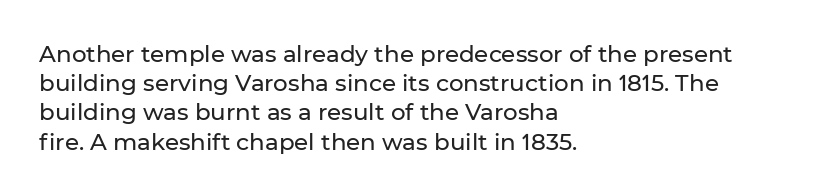
The image shows 23 px text type, upright; set left-aligned, normal line spacing (1.27x), normal letter spacing, not underlined.
